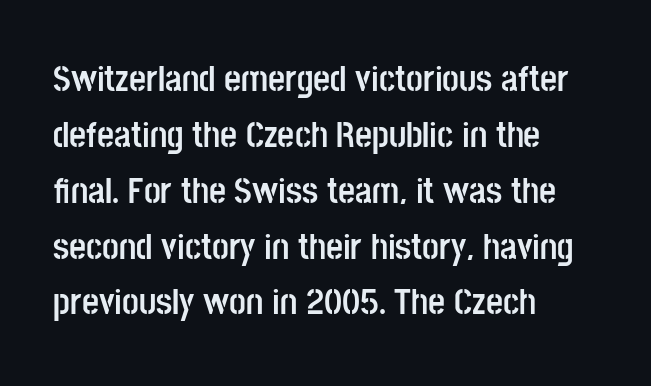
Q: Is the text bold? A: Yes.
Q: Is the text italic (slanted)? A: No, it is upright.
Q: Is the typeface a serif or a sans-serif typeface? A: Sans-serif.
Q: Is the text underlined? A: No.
Q: How is the paragraph aligned? A: Left-aligned.
Q: Is the spacing between letters normal or unusually wide? A: Normal.
Q: Is the spacing between lines tight, normal or loose? A: Normal.
Q: Width (condensed, normal, or wide)? A: Condensed.
Q: Stroke contrast? A: Low.
Q: x-height? A: Large.
Q: Monospaced? A: No.
